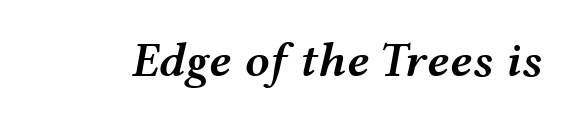
{"italic": "yes", "lean": "right", "slant_degrees": 12, "bold": "semi", "weight": "semibold", "width": "wide", "stroke_contrast": "medium", "x_height": "medium", "monospaced": "no", "underline": "no", "letter_spacing": "normal", "letter_spacing_em": 0.0, "glyph_px": 49}
